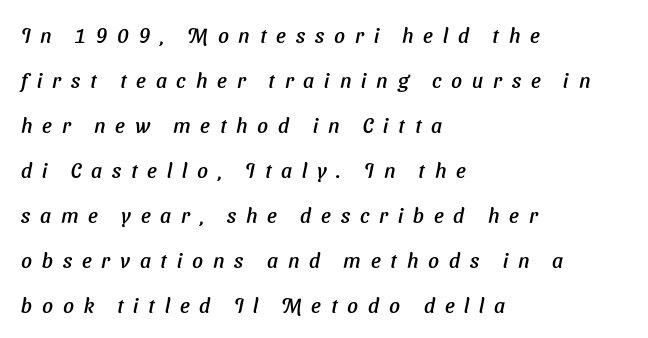
This sample uses expanded letter spacing, leaving extra air between glyphs. The paragraph has a hard left edge and a soft right edge. Does the leading feel generous? Absolutely, it's lavish. Letters rest on an invisible, unmarked baseline.
